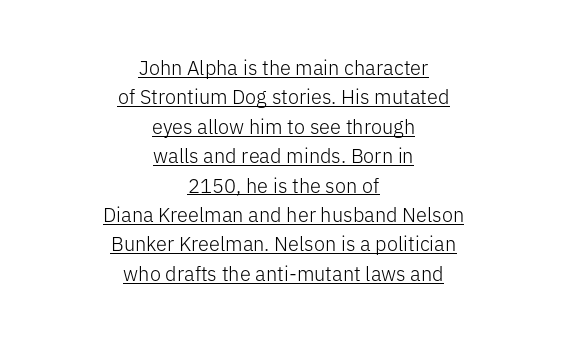
The image shows 20 px text type, upright; set centered, normal line spacing (1.47x), normal letter spacing, underlined.
